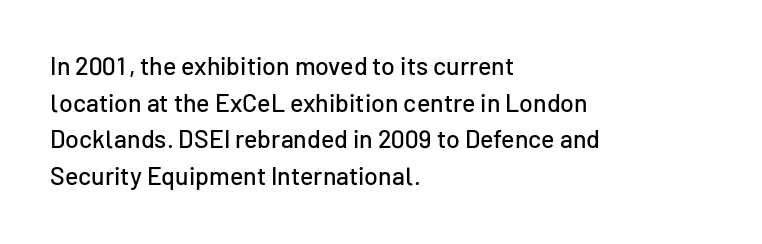
{"italic": "no", "underline": "no", "align": "left", "line_spacing": "normal", "line_spacing_ratio": 1.47, "letter_spacing": "normal", "letter_spacing_em": 0.0, "glyph_px": 25}
